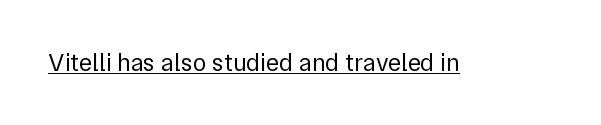
The letterforms sit at book weight or below. Posture: upright roman. Here the glyphs are tracked normally, forming tight word shapes. The words here are underlined.
